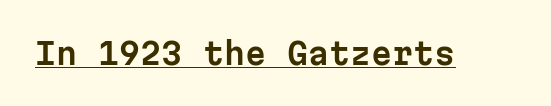
{"serif": "no", "italic": "no", "width": "normal", "stroke_contrast": "low", "x_height": "medium", "monospaced": "yes", "underline": "yes", "letter_spacing": "normal", "letter_spacing_em": 0.0, "glyph_px": 30}
